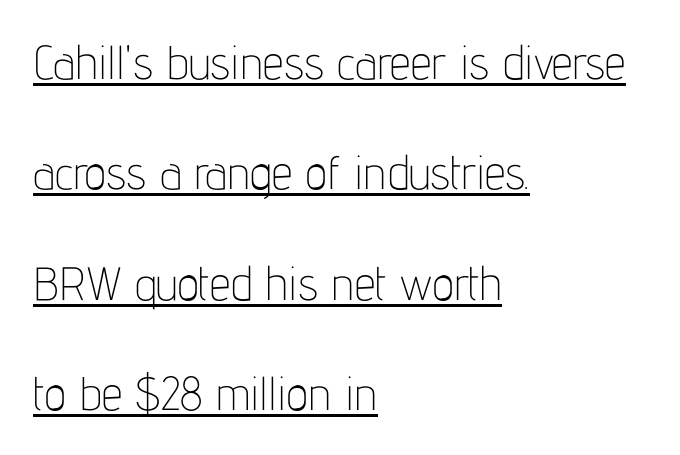
{"serif": "no", "italic": "no", "bold": "no", "weight": "thin", "width": "condensed", "stroke_contrast": "low", "x_height": "medium", "monospaced": "no", "underline": "yes", "align": "left", "line_spacing": "loose", "line_spacing_ratio": 2.35, "letter_spacing": "normal", "letter_spacing_em": 0.0, "glyph_px": 47}
